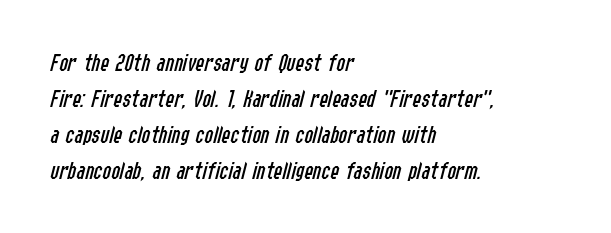
The image shows 26 px text type, italic (leaning right); set left-aligned, normal line spacing (1.38x), normal letter spacing, not underlined.
